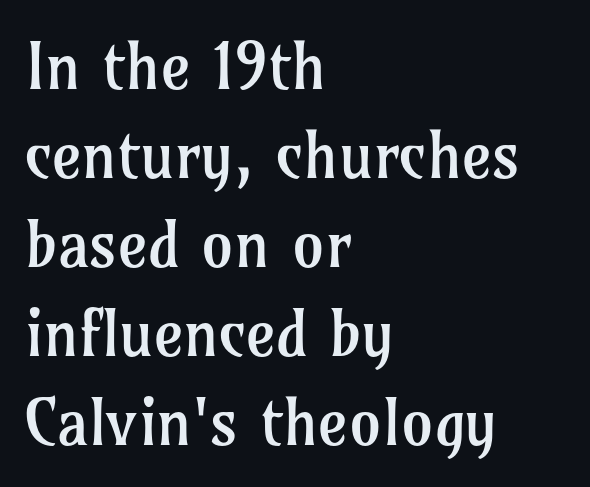
The image shows 64 px regular-weight serif type, upright; set left-aligned, normal line spacing (1.39x), normal letter spacing, not underlined; low stroke contrast and a medium x-height.
